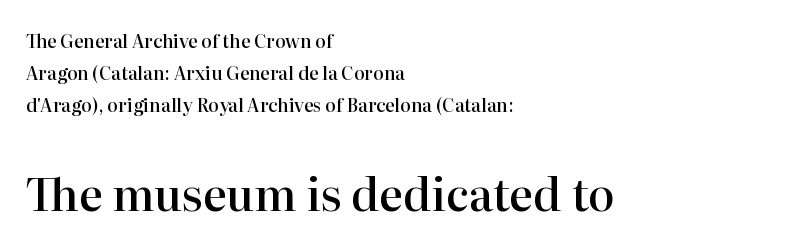
The passage shown is typeset with a serif family. Posture: straight, roman, zero tilt. Between one letter and the next there's only the usual sliver of space. The lines in this sample share a left origin and differ only in where they stop.
